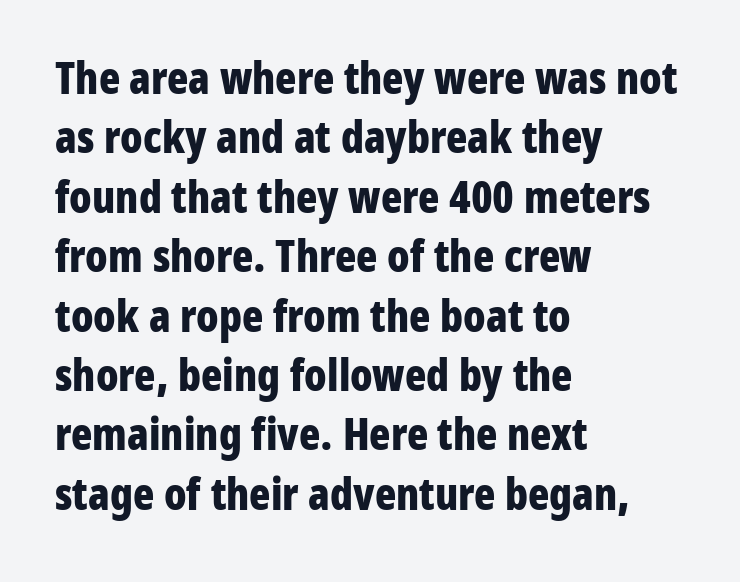
The image shows 44 px bold, condensed sans-serif type, upright; set left-aligned, normal line spacing (1.35x), normal letter spacing, not underlined; low stroke contrast and a medium x-height.
